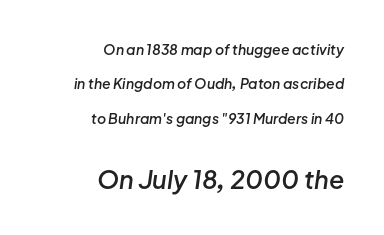
The face used here is rendered with its standard letterfit. Caption: upper text group reduced, lower text group enlarged. The leading is generous, giving the passage an open texture. Descenders hang freely into open space. The font is running at a semibold setting, under full bold. Notice how the stems are inclined rather than vertical — that's the hallmark of italics.
